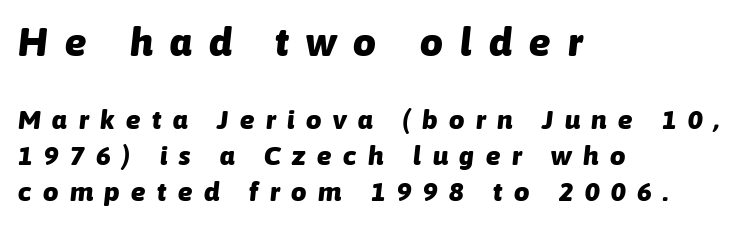
Q: Is the text bold? A: Yes.
Q: Is the text italic (slanted)? A: Yes, it leans right by about 6 degrees.
Q: Is the text underlined? A: No.
Q: How is the paragraph aligned? A: Left-aligned.
Q: Is the spacing between letters normal or unusually wide? A: Unusually wide.
Q: Is the spacing between lines tight, normal or loose? A: Normal.
Q: Which block of text is set in a larger size, the first (top) or the second (bottom)? A: The first (top) one.
Q: Width (condensed, normal, or wide)? A: Normal.
Q: Stroke contrast? A: Low.
Q: x-height? A: Medium.
Q: Monospaced? A: No.
